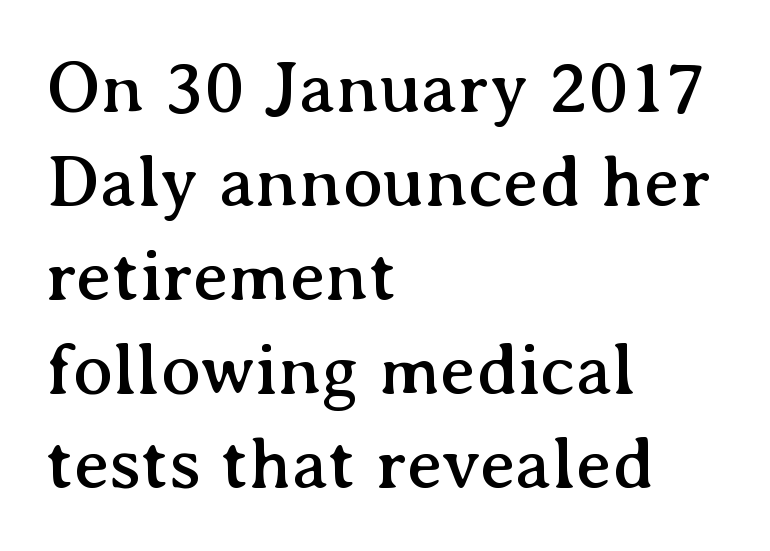
Q: Is the text italic (slanted)? A: No, it is upright.
Q: Is the typeface a serif or a sans-serif typeface? A: Serif.
Q: Is the text underlined? A: No.
Q: How is the paragraph aligned? A: Left-aligned.
Q: Is the spacing between letters normal or unusually wide? A: Normal.
Q: Is the spacing between lines tight, normal or loose? A: Normal.
Q: Width (condensed, normal, or wide)? A: Normal.
Q: Stroke contrast? A: Medium.
Q: x-height? A: Medium.
Q: Monospaced? A: No.
